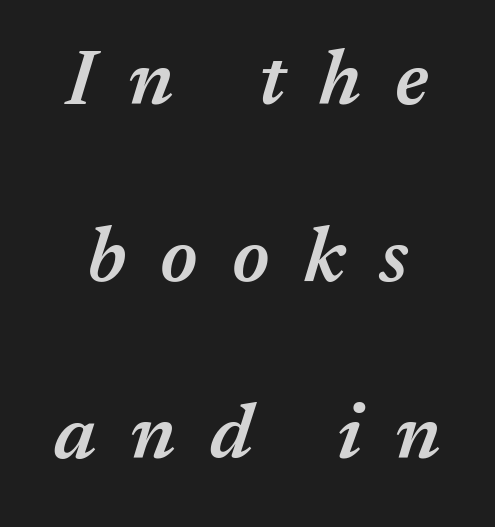
The image shows 77 px semibold type, italic (leaning right); set loose line spacing (2.3x), unusually wide letter spacing (+0.44 em), not underlined; medium stroke contrast and a medium x-height.
